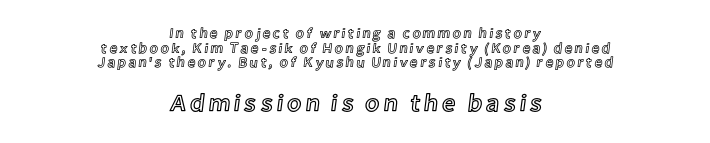
Q: Is the text italic (slanted)? A: Yes.
Q: Is the text underlined? A: No.
Q: How is the paragraph aligned? A: Centered.
Q: Is the spacing between lines tight, normal or loose? A: Tight.
Q: Which block of text is set in a larger size, the first (top) or the second (bottom)? A: The second (bottom) one.
